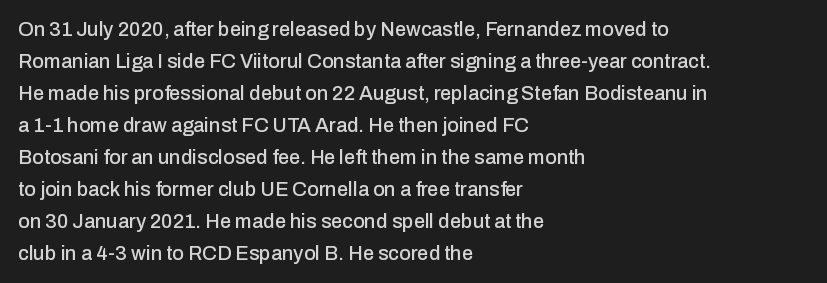
The image shows 20 px text type, upright; set left-aligned, normal line spacing (1.6x), normal letter spacing, not underlined.
